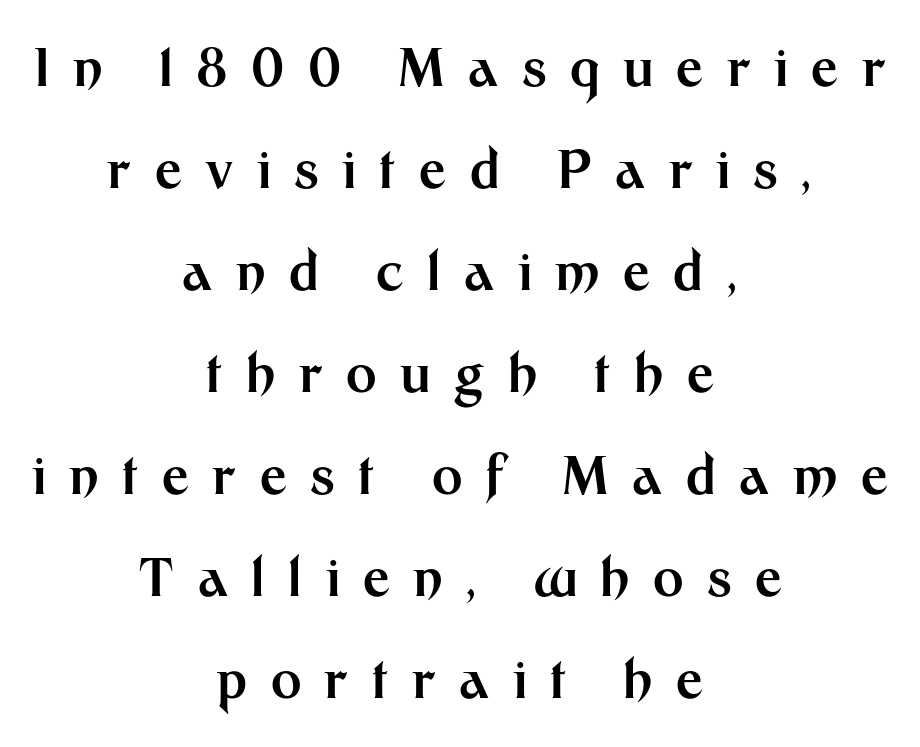
{"serif": "no", "italic": "no", "bold": "yes", "weight": "bold", "width": "normal", "stroke_contrast": "medium", "x_height": "medium", "monospaced": "no", "underline": "no", "align": "center", "line_spacing": "loose", "line_spacing_ratio": 1.96, "letter_spacing": "wide", "letter_spacing_em": 0.45, "glyph_px": 52}
